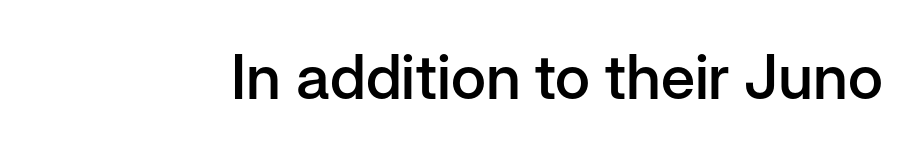
The image shows 62 px semibold sans-serif type, upright; set normal letter spacing, not underlined; low stroke contrast and a medium x-height.
